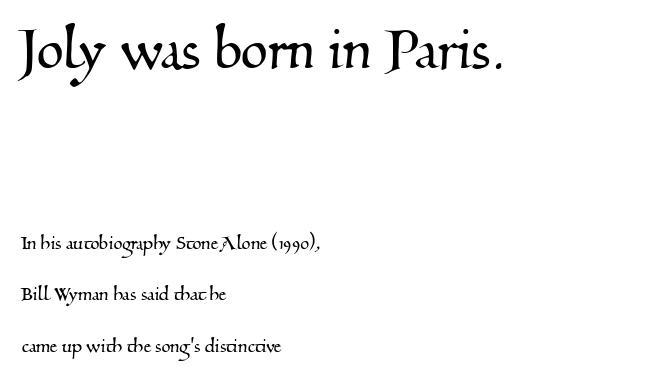
The image shows 70 px serif type; set left-aligned, loose line spacing (2.22x), normal letter spacing, not underlined; the first (top) block is 3.04x larger; medium stroke contrast and a small x-height.
